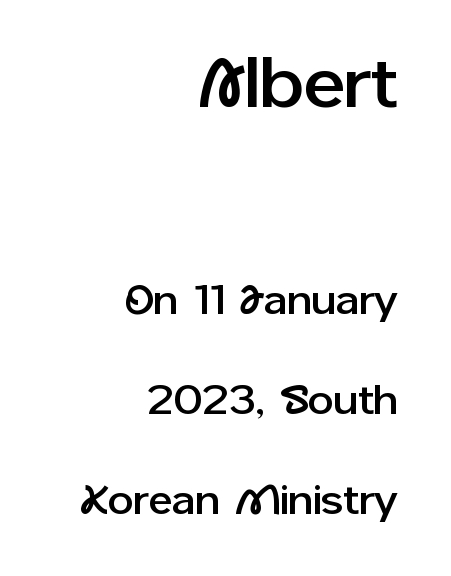
Q: Is the text italic (slanted)? A: No, it is upright.
Q: Is the typeface a serif or a sans-serif typeface? A: Sans-serif.
Q: Is the text underlined? A: No.
Q: How is the paragraph aligned? A: Right-aligned.
Q: Is the spacing between letters normal or unusually wide? A: Normal.
Q: Is the spacing between lines tight, normal or loose? A: Loose.
Q: Which block of text is set in a larger size, the first (top) or the second (bottom)? A: The first (top) one.
Q: Width (condensed, normal, or wide)? A: Normal.
Q: Stroke contrast? A: Low.
Q: x-height? A: Medium.
Q: Monospaced? A: No.
